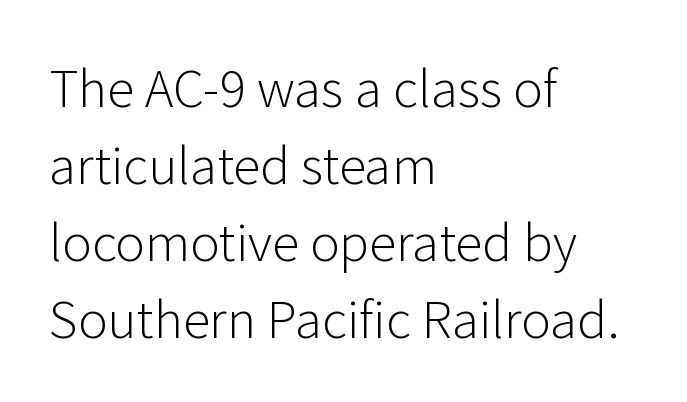
The image shows 50 px light sans-serif type, upright; set left-aligned, normal line spacing (1.54x), normal letter spacing, not underlined; low stroke contrast and a medium x-height.
